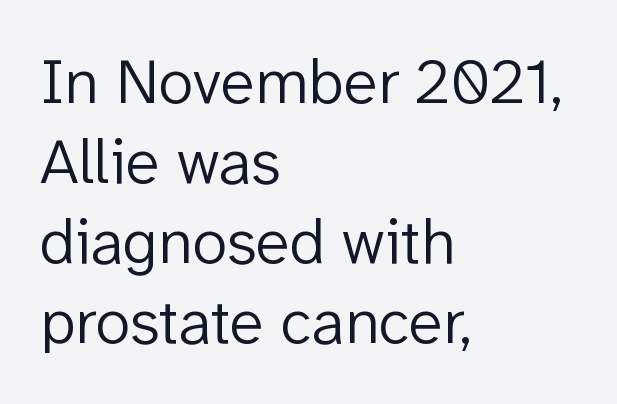
The image shows 64 px light sans-serif type, upright; set left-aligned, normal line spacing (1.25x), normal letter spacing, not underlined; low stroke contrast and a medium x-height.
